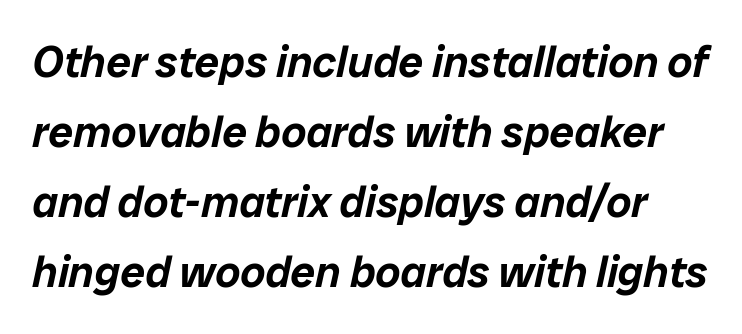
{"italic": "yes", "lean": "right", "slant_degrees": 12, "width": "normal", "stroke_contrast": "low", "x_height": "medium", "monospaced": "no", "underline": "no", "line_spacing": "normal", "line_spacing_ratio": 1.59, "letter_spacing": "normal", "letter_spacing_em": 0.0, "glyph_px": 44}
